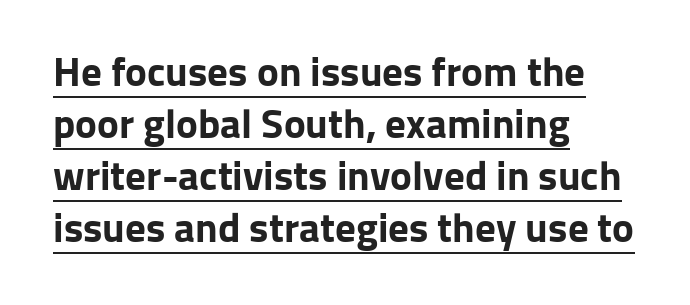
The image shows 41 px bold sans-serif type, upright; set left-aligned, normal line spacing (1.27x), normal letter spacing, underlined; low stroke contrast and a medium x-height.
